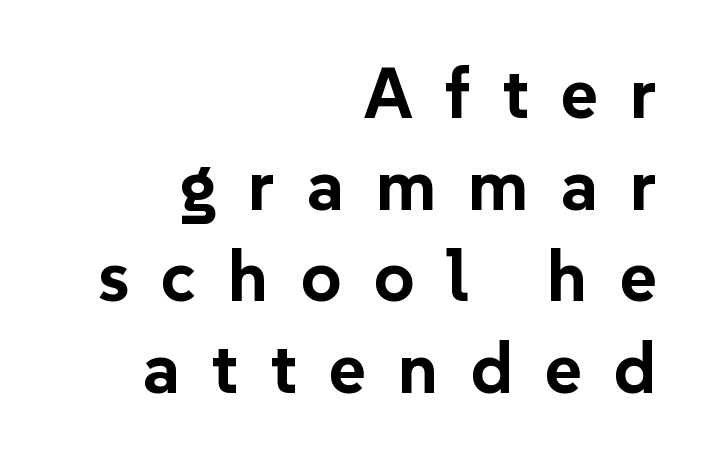
{"serif": "no", "italic": "no", "bold": "yes", "weight": "bold", "width": "normal", "stroke_contrast": "low", "x_height": "medium", "monospaced": "no", "underline": "no", "align": "right", "line_spacing": "normal", "line_spacing_ratio": 1.29, "letter_spacing": "wide", "letter_spacing_em": 0.45, "glyph_px": 71}
